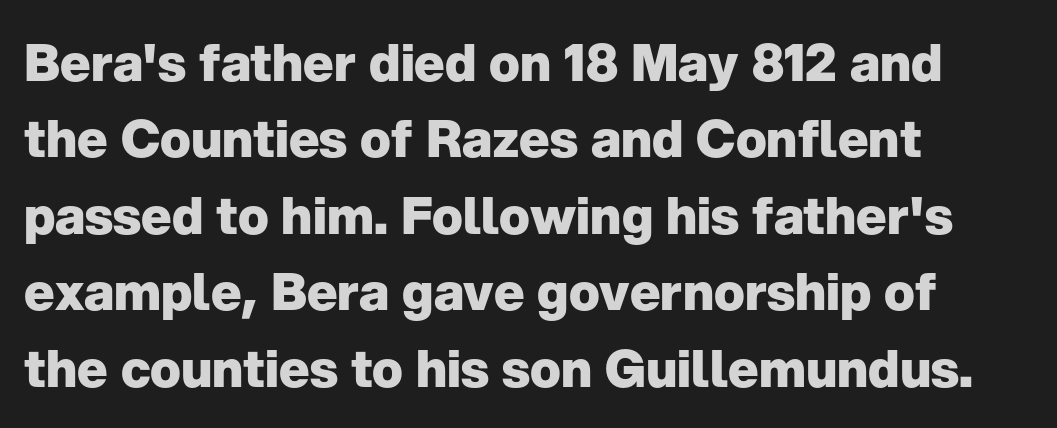
The image shows 51 px heavy sans-serif type, upright; set left-aligned, normal line spacing (1.5x), normal letter spacing, not underlined; low stroke contrast and a medium x-height.
